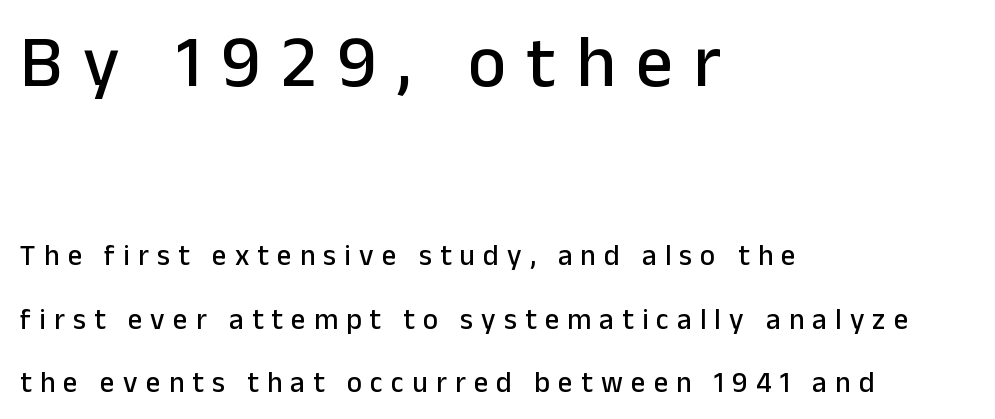
This rendering features lettering with no underline. Quick note: not italic, upright. Spacing between characters has been opened up far beyond the box default. You could not count columns in this text — the font is proportionally spaced.
